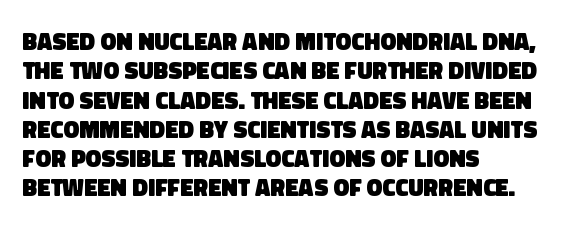
Left-aligned paragraph, ragged on the right. This is heavy type, rendered in bold. Letter spacing: default. The strip under each line holds only bare page.
